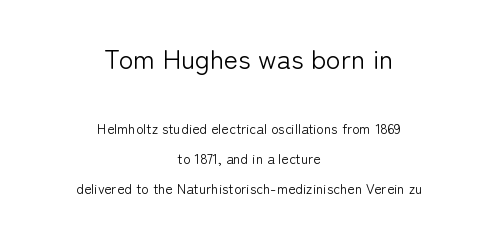
{"italic": "no", "bold": "no", "underline": "no", "align": "center", "line_spacing": "loose", "line_spacing_ratio": 2.16, "letter_spacing": "normal", "letter_spacing_em": 0.0, "larger_block": "first", "size_ratio": 1.93, "glyph_px": 27}
